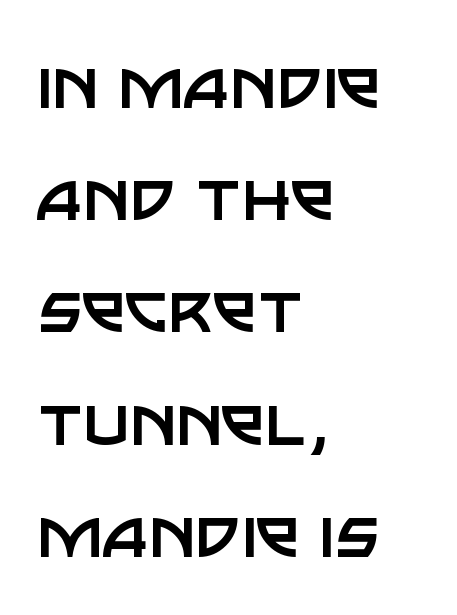
Q: Is the text bold? A: No.
Q: Is the text italic (slanted)? A: No, it is upright.
Q: Is the typeface a serif or a sans-serif typeface? A: Sans-serif.
Q: Is the text underlined? A: No.
Q: How is the paragraph aligned? A: Left-aligned.
Q: Is the spacing between letters normal or unusually wide? A: Normal.
Q: Is the spacing between lines tight, normal or loose? A: Normal.
Q: Width (condensed, normal, or wide)? A: Normal.
Q: Stroke contrast? A: Low.
Q: x-height? A: Large.
Q: Monospaced? A: No.
